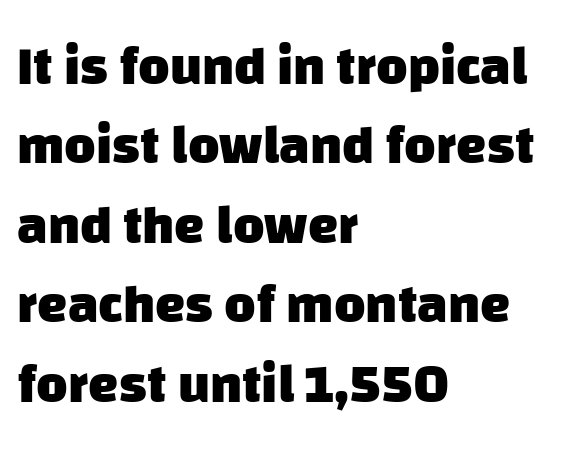
Q: Is the text bold? A: Yes.
Q: Is the typeface a serif or a sans-serif typeface? A: Sans-serif.
Q: Is the text underlined? A: No.
Q: How is the paragraph aligned? A: Left-aligned.
Q: Is the spacing between letters normal or unusually wide? A: Normal.
Q: Is the spacing between lines tight, normal or loose? A: Normal.
Q: Width (condensed, normal, or wide)? A: Normal.
Q: Stroke contrast? A: Low.
Q: x-height? A: Large.
Q: Monospaced? A: No.
